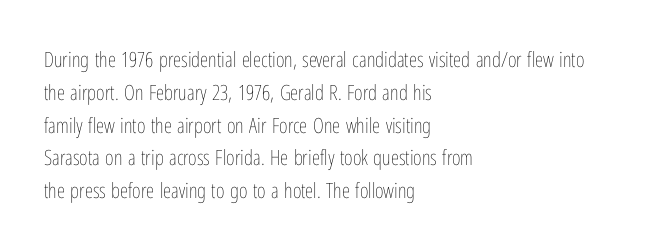
The image shows 21 px text type, upright; set left-aligned, normal line spacing (1.56x), normal letter spacing, not underlined.
